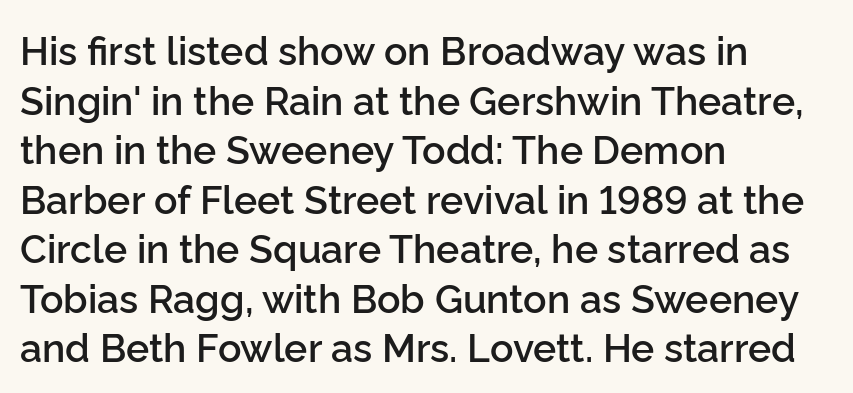
Q: Is the text bold? A: Semi-bold.
Q: Is the text italic (slanted)? A: No, it is upright.
Q: Is the typeface a serif or a sans-serif typeface? A: Sans-serif.
Q: Is the text underlined? A: No.
Q: How is the paragraph aligned? A: Left-aligned.
Q: Is the spacing between letters normal or unusually wide? A: Normal.
Q: Is the spacing between lines tight, normal or loose? A: Normal.
Q: Width (condensed, normal, or wide)? A: Normal.
Q: Stroke contrast? A: Low.
Q: x-height? A: Medium.
Q: Monospaced? A: No.
